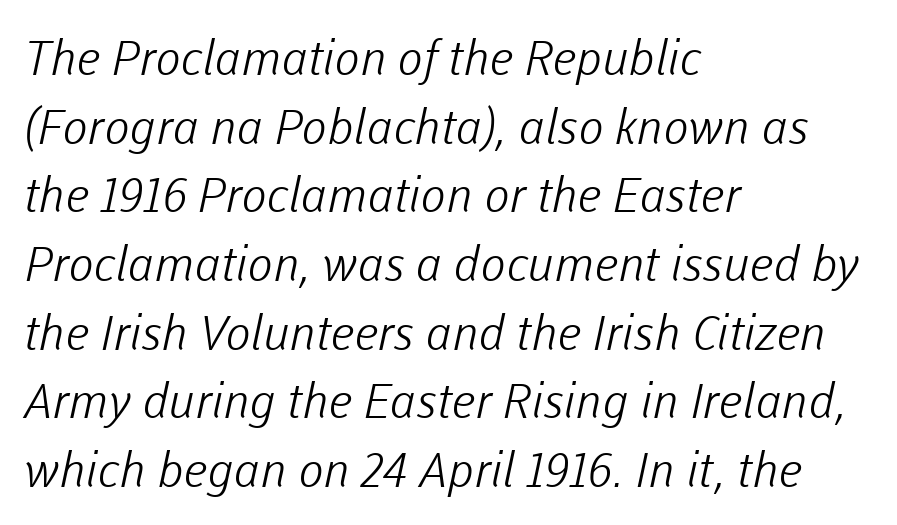
The typesetting does not lean heavy: it is not bold. Nobody touched the tracking dial on this one. The space between consecutive lines is moderate. The glyphs in this specimen are sans serif.
